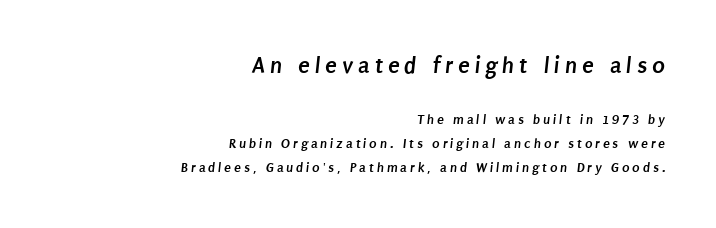
Q: Is the text bold? A: Yes.
Q: Is the text underlined? A: No.
Q: How is the paragraph aligned? A: Right-aligned.
Q: Is the spacing between letters normal or unusually wide? A: Unusually wide.
Q: Which block of text is set in a larger size, the first (top) or the second (bottom)? A: The first (top) one.
